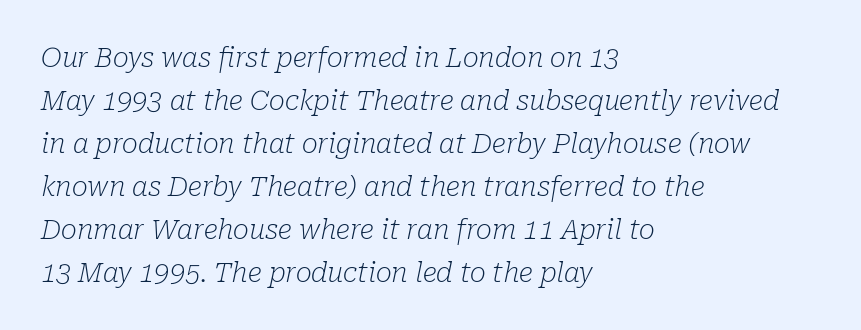
These lines keep a tight, regular rhythm from letter to letter. Weight: regular or lighter. The setting favours the left margin, as ordinary paragraphs usually do. Observe the lean: these are italic letterforms. Lines of text with bare space underneath. The space between consecutive lines is moderate.
